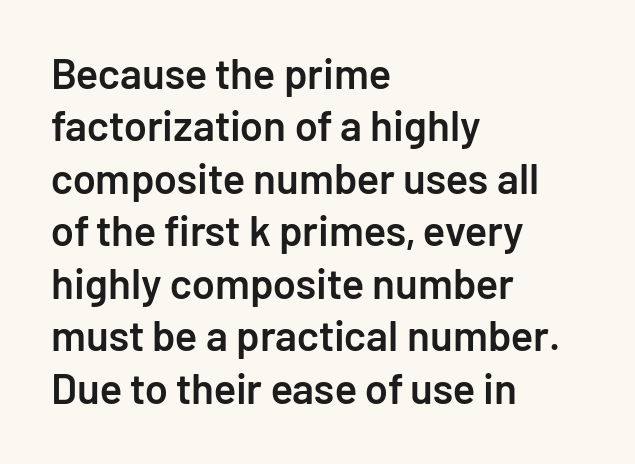
{"serif": "no", "italic": "no", "bold": "semi", "weight": "semibold", "width": "normal", "stroke_contrast": "low", "x_height": "medium", "monospaced": "no", "underline": "no", "align": "left", "line_spacing": "normal", "line_spacing_ratio": 1.25, "letter_spacing": "normal", "letter_spacing_em": 0.0, "glyph_px": 42}
